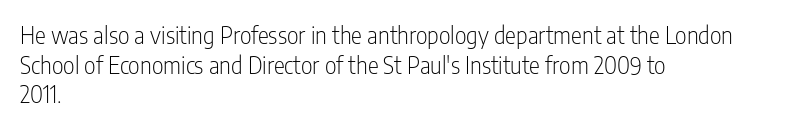
Q: Is the text bold? A: No.
Q: Is the text italic (slanted)? A: No, it is upright.
Q: Is the text underlined? A: No.
Q: How is the paragraph aligned? A: Left-aligned.
Q: Is the spacing between letters normal or unusually wide? A: Normal.
Q: Is the spacing between lines tight, normal or loose? A: Normal.
